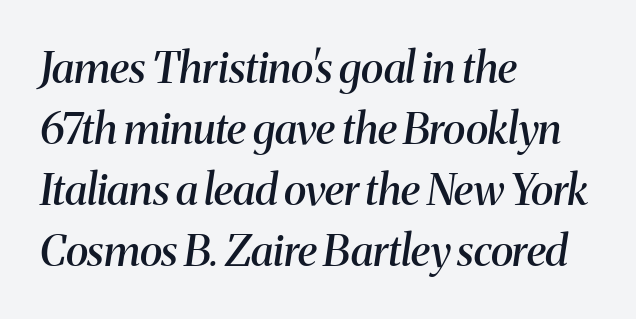
The image shows 43 px semibold serif type, italic (leaning right); set left-aligned, normal line spacing (1.42x), normal letter spacing, not underlined; medium stroke contrast and a medium x-height.
